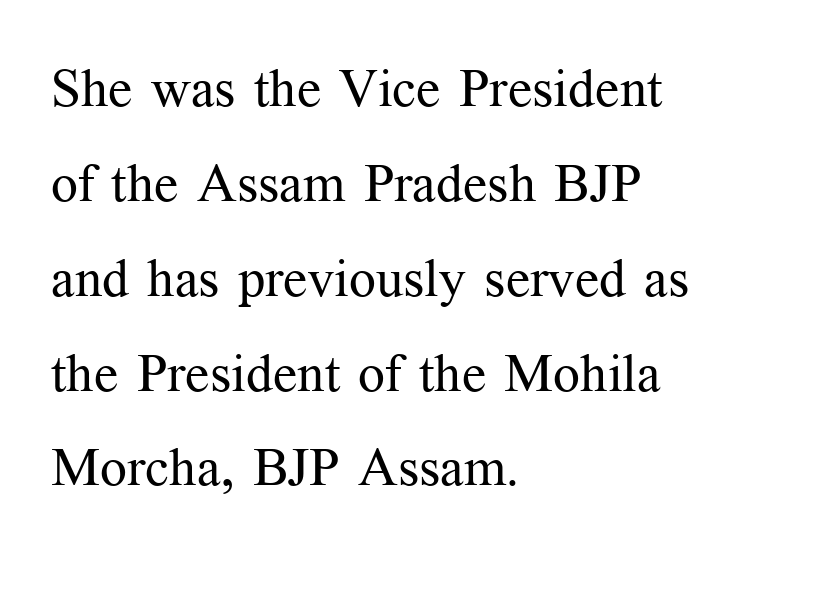
The image shows 53 px regular-weight serif type, upright; set left-aligned, line spacing 1.79x, normal letter spacing, not underlined; medium stroke contrast and a medium x-height.
